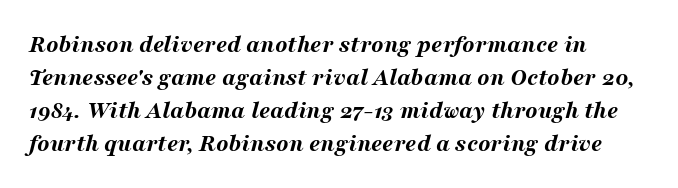
Would a proofreader flag this as italicized? Yes. Its strokes are broad and dark, the hallmark of bold type. Regarding leading, the lines here are spaced in the standard way. The gap between lines stays unmarked.
